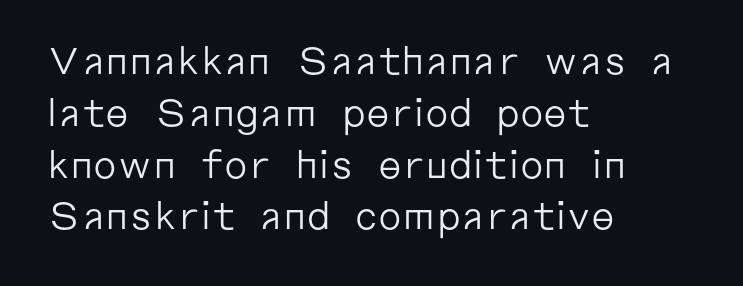
These lines keep a tight, regular rhythm from letter to letter. No feet cap the strokes, marking this as sans-serif type. The passage shown is typed in a proportional face where columns would drift. Weight class: somewhere from thin through regular. The rendering anchors every line to the left-hand side. Nobody drew a line under any word here.
